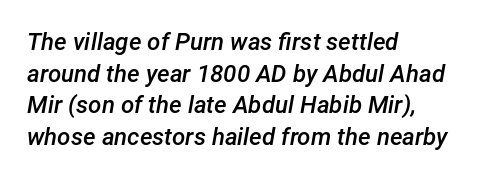
The font is running at a semibold setting, under full bold. The area under the type is left untouched. The tracking reads as untouched default to a designer's eye. If you drew a line through each stem, it would be angled. Vertical spacing — default. The lines in this sample share a left origin and differ only in where they stop.
